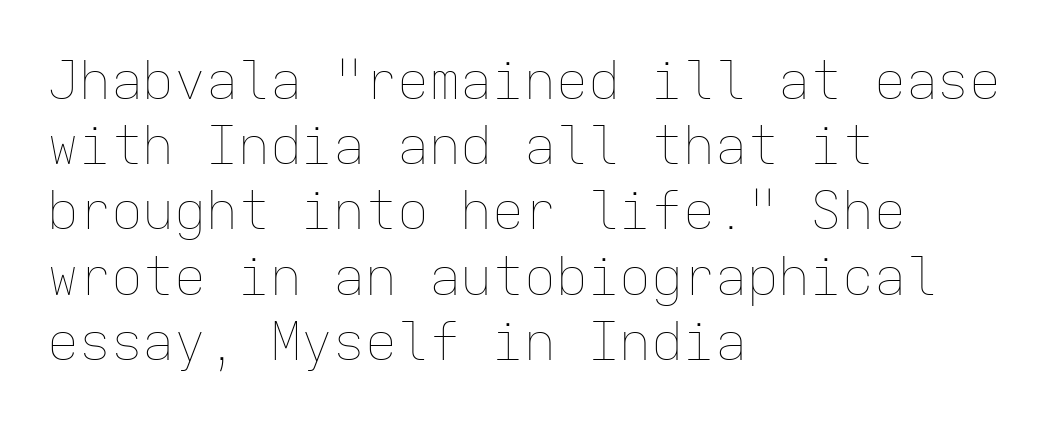
{"italic": "no", "bold": "no", "weight": "thin", "width": "normal", "stroke_contrast": "low", "x_height": "medium", "monospaced": "yes", "underline": "no", "align": "left", "line_spacing_ratio": 1.23, "letter_spacing": "normal", "letter_spacing_em": 0.0, "glyph_px": 53}
